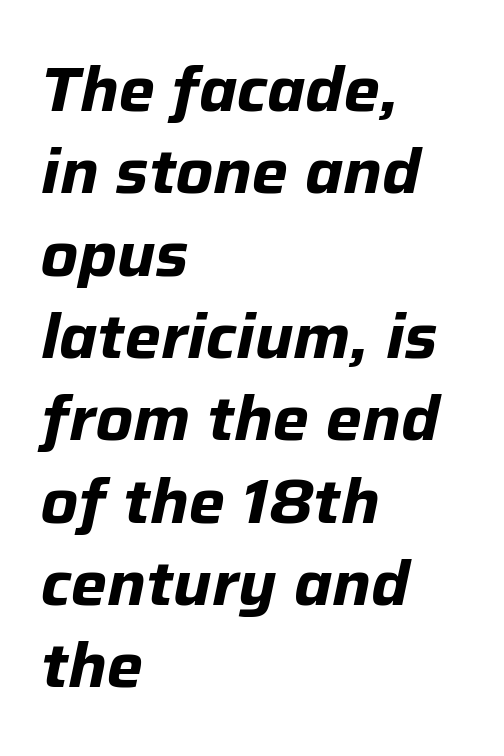
Q: Is the text bold? A: Yes.
Q: Is the text italic (slanted)? A: Yes, it leans right by about 12 degrees.
Q: Is the text underlined? A: No.
Q: How is the paragraph aligned? A: Left-aligned.
Q: Is the spacing between letters normal or unusually wide? A: Normal.
Q: Is the spacing between lines tight, normal or loose? A: Normal.
Q: Width (condensed, normal, or wide)? A: Normal.
Q: Stroke contrast? A: Low.
Q: x-height? A: Medium.
Q: Monospaced? A: No.
